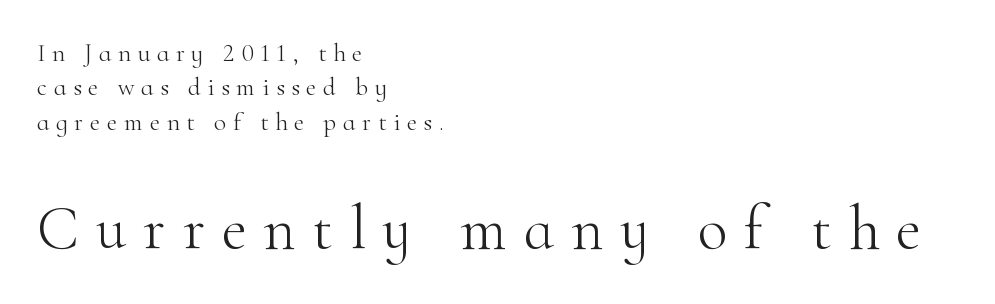
The image shows 62 px light serif type, upright; set left-aligned, normal line spacing (1.38x), unusually wide letter spacing (+0.27 em), not underlined; the second (bottom) block is 2.48x larger; high stroke contrast and a small x-height.
